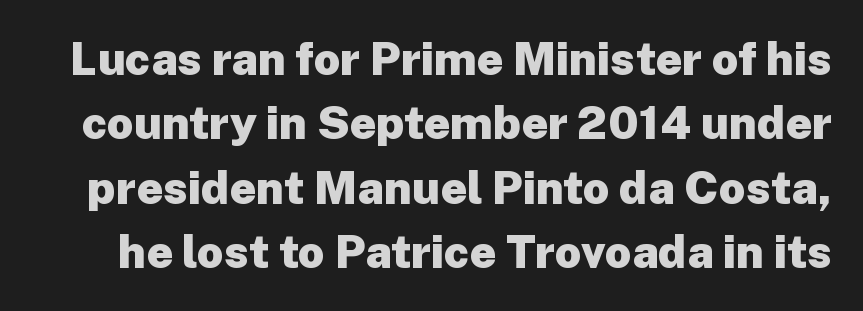
Q: Is the text bold? A: Yes.
Q: Is the text italic (slanted)? A: No, it is upright.
Q: Is the typeface a serif or a sans-serif typeface? A: Sans-serif.
Q: Is the text underlined? A: No.
Q: Is the spacing between letters normal or unusually wide? A: Normal.
Q: Is the spacing between lines tight, normal or loose? A: Normal.
Q: Width (condensed, normal, or wide)? A: Normal.
Q: Stroke contrast? A: Low.
Q: x-height? A: Medium.
Q: Monospaced? A: No.
